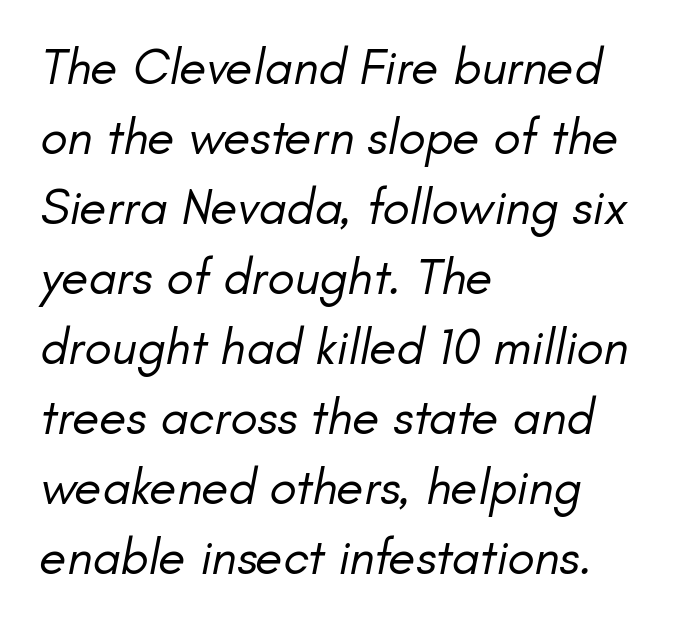
Q: Is the text bold? A: No.
Q: Is the text italic (slanted)? A: Yes, it leans right by about 11 degrees.
Q: Is the text underlined? A: No.
Q: How is the paragraph aligned? A: Left-aligned.
Q: Is the spacing between letters normal or unusually wide? A: Normal.
Q: Is the spacing between lines tight, normal or loose? A: Normal.
Q: Width (condensed, normal, or wide)? A: Normal.
Q: Stroke contrast? A: Low.
Q: x-height? A: Small.
Q: Monospaced? A: No.
